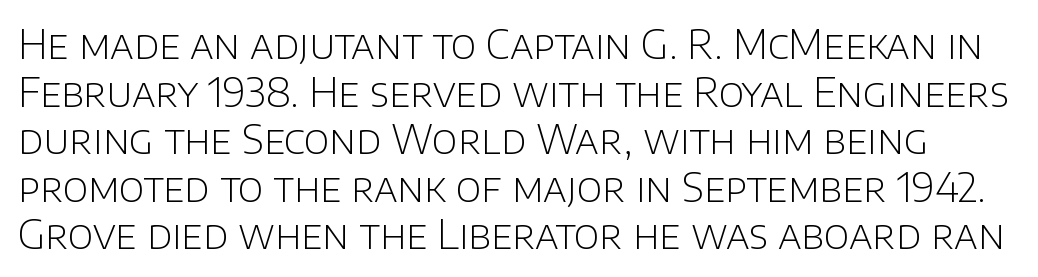
Q: Is the text bold? A: No.
Q: Is the text italic (slanted)? A: No, it is upright.
Q: Is the typeface a serif or a sans-serif typeface? A: Sans-serif.
Q: Is the text underlined? A: No.
Q: Is the spacing between letters normal or unusually wide? A: Normal.
Q: Width (condensed, normal, or wide)? A: Normal.
Q: Stroke contrast? A: Low.
Q: x-height? A: Large.
Q: Monospaced? A: No.
